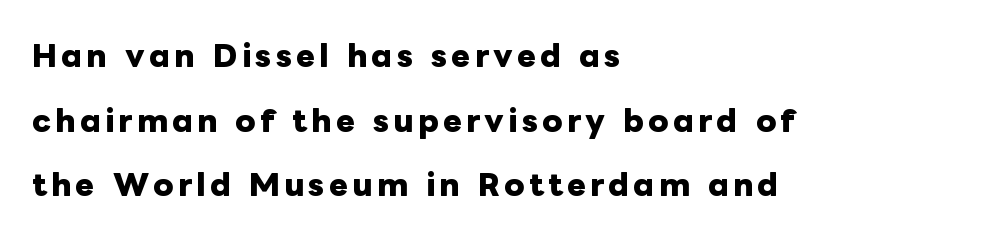
Q: Is the text bold? A: Yes.
Q: Is the text italic (slanted)? A: No, it is upright.
Q: Is the text underlined? A: No.
Q: How is the paragraph aligned? A: Left-aligned.
Q: Is the spacing between lines tight, normal or loose? A: Loose.
Q: Width (condensed, normal, or wide)? A: Normal.
Q: Stroke contrast? A: Low.
Q: x-height? A: Medium.
Q: Monospaced? A: No.
